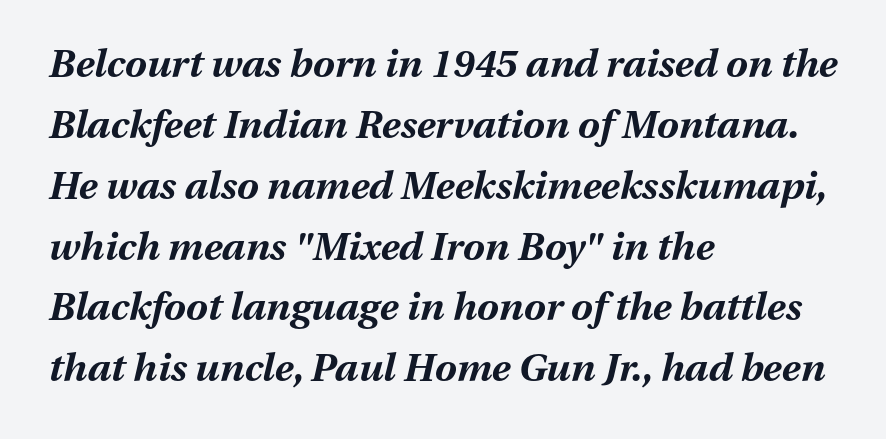
Notice how thick the strokes are: this is what a full bold looks like. Clear beneath every line of the passage. Default kerning and tracking; the words read as compact shapes. The ragged edge is on the right, which tells us the setting is flush left. The passage shown leans; its letterforms are oblique. The rendering uses a moderate line-height, typical for paragraphs.
